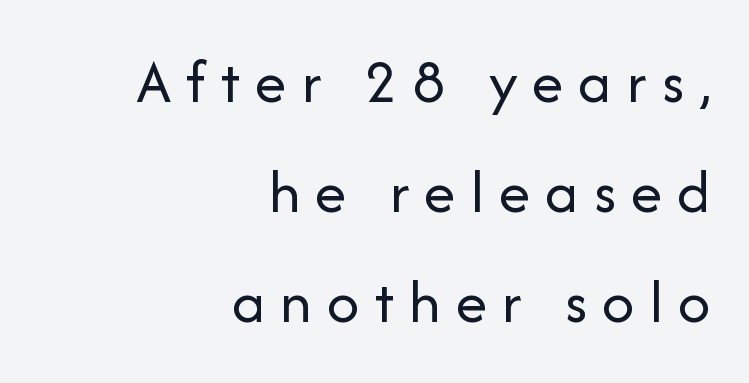
The image shows 64 px regular-weight sans-serif type, upright; set right-aligned, line spacing 1.72x, unusually wide letter spacing (+0.23 em), not underlined; low stroke contrast and a medium x-height.
